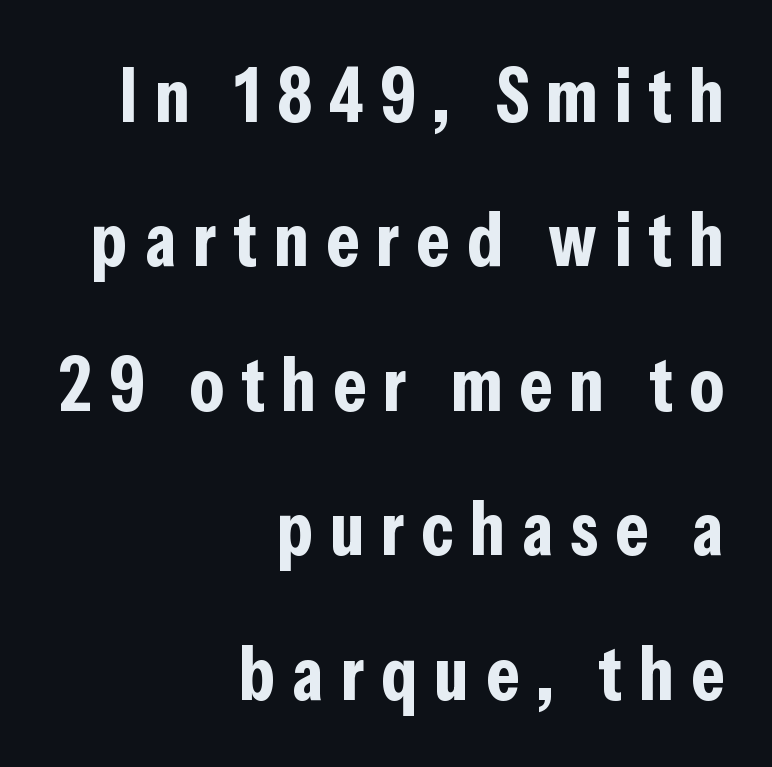
Where is the straight margin? On the right. Inter-character spacing is expanded well beyond the font's built-in metrics. The typeface chosen for these lines omits serifs. Is there much room between lines? Yes — plenty of vertical air separates them.
